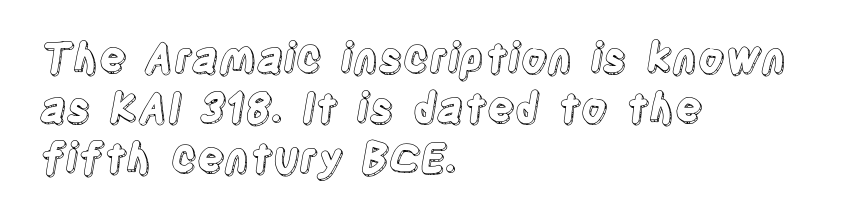
The space directly below the letters is spotless. Proportional: the letters do not fall into vertical columns. Horizontally, the lines are justified to the leading edge only. You could call the tracking neutral — neither tight nor loose.
